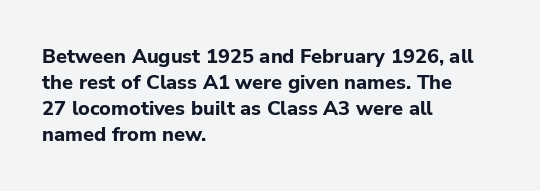
{"italic": "no", "bold": "yes", "underline": "no", "align": "left", "line_spacing": "normal", "line_spacing_ratio": 1.3, "letter_spacing": "normal", "letter_spacing_em": 0.0, "glyph_px": 20}
